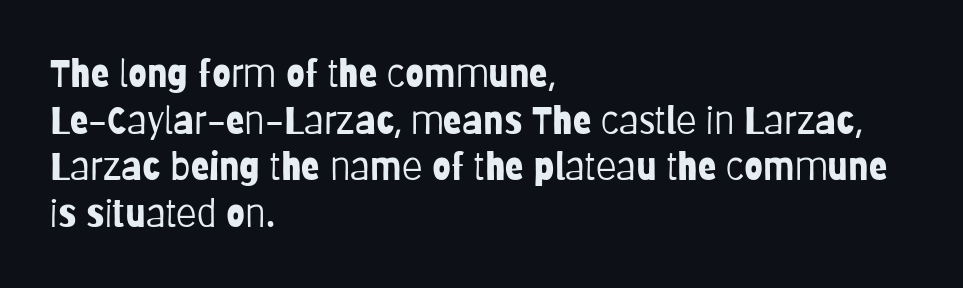
Caption: standard tracking, unaltered. Each stroke keeps to a modest, everyday thickness or less. The lines in this sample share a left origin and differ only in where they stop. Beneath every word, the page is bare. The lettering holds an erect, upright posture throughout.
